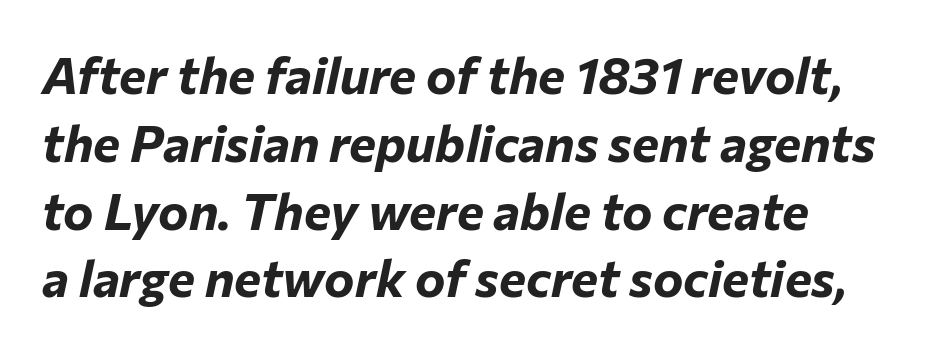
The image shows 51 px bold type, italic (leaning right); set left-aligned, normal line spacing (1.33x), normal letter spacing, not underlined; low stroke contrast and a medium x-height.
